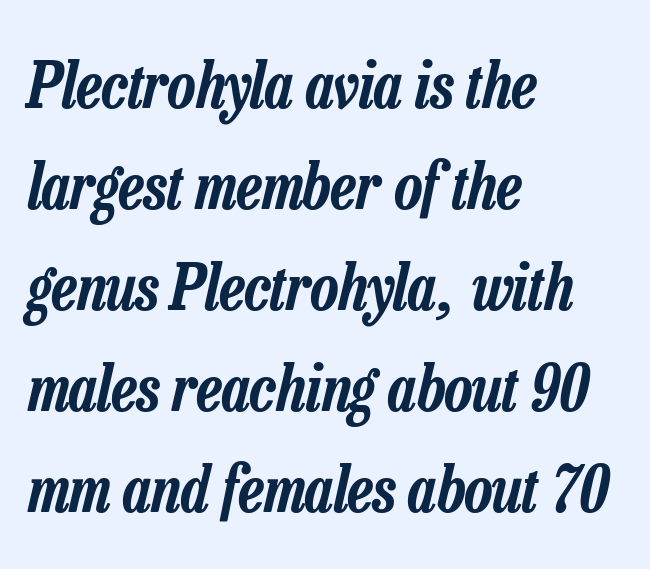
{"italic": "yes", "lean": "right", "slant_degrees": 13, "width": "condensed", "stroke_contrast": "low", "x_height": "medium", "monospaced": "no", "underline": "no", "align": "left", "line_spacing": "normal", "line_spacing_ratio": 1.58, "letter_spacing": "normal", "letter_spacing_em": 0.0, "glyph_px": 64}
